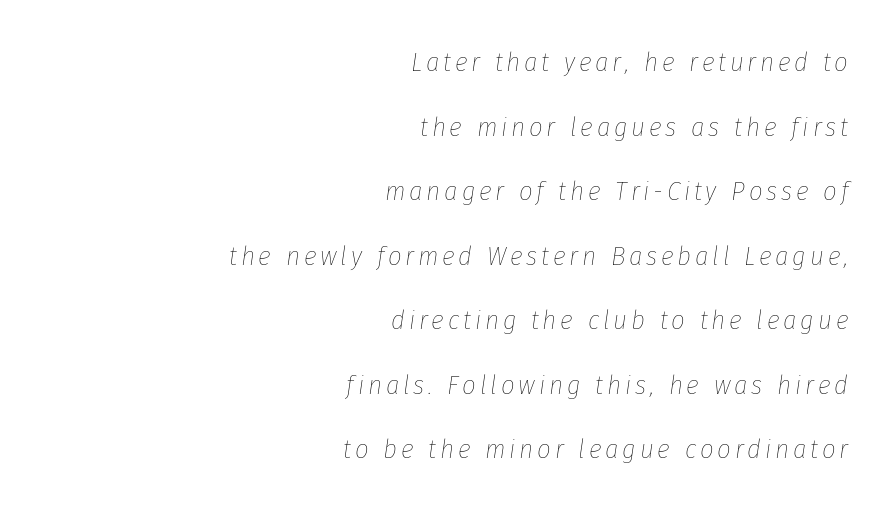
The space directly below the letters is spotless. Heft: none added — not bold. The font's italic variant was chosen for this text. The vertical gap from one line to the next is large. Layout note: lines flush right.
